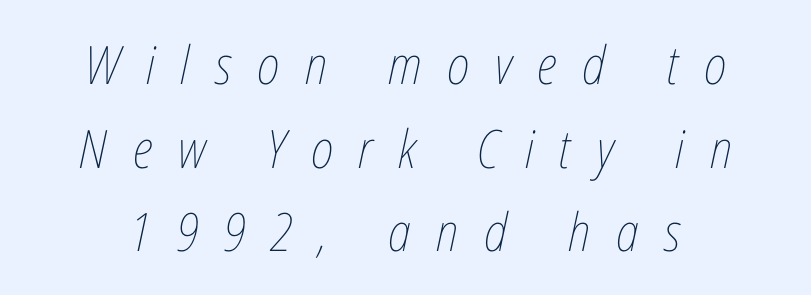
Descender tails drop into unmarked territory. The line-height multiplier appears to be the usual default. Heft: none added — not bold. Casual observation: everything's sitting right in the middle. The face used here is proportionally spaced, like ordinary book or web type.
